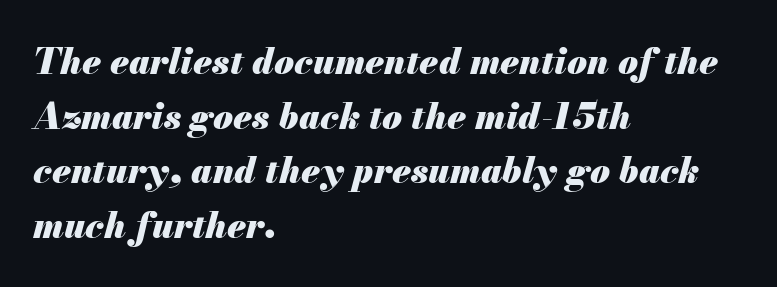
The image shows 36 px heavy type, italic (leaning right); set left-aligned, normal line spacing (1.52x), normal letter spacing, not underlined; medium stroke contrast and a small x-height.
